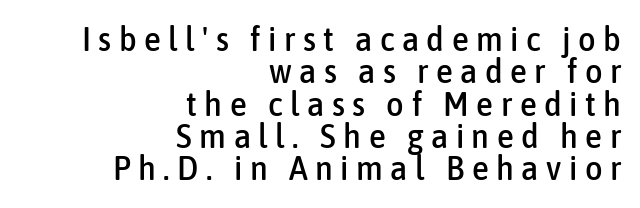
The image shows 34 px condensed sans-serif type, upright; set right-aligned, tight line spacing (0.95x), unusually wide letter spacing (+0.22 em), not underlined; low stroke contrast and a medium x-height.
